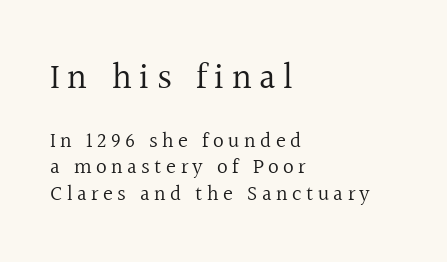
{"serif": "yes", "italic": "no", "bold": "no", "weight": "regular", "width": "normal", "x_height": "medium", "monospaced": "no", "underline": "no", "align": "left", "line_spacing": "normal", "line_spacing_ratio": 1.27, "letter_spacing": "wide", "letter_spacing_em": 0.21, "larger_block": "first", "size_ratio": 1.71, "glyph_px": 36}
